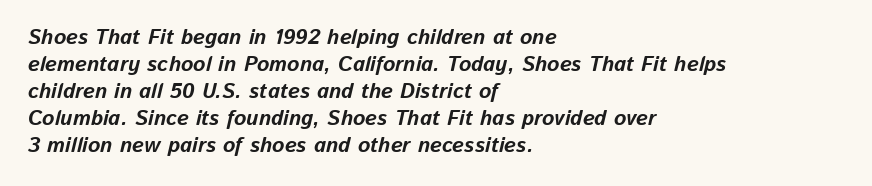
The image shows 21 px bold type, italic (leaning right); set left-aligned, normal line spacing (1.28x), normal letter spacing, not underlined.
